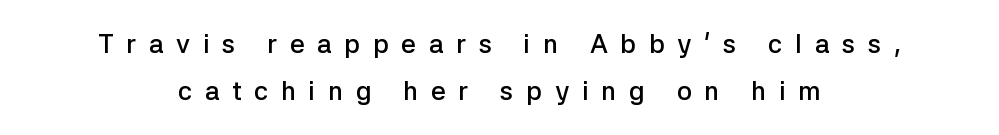
Q: Is the text bold? A: Semi-bold.
Q: Is the text italic (slanted)? A: No, it is upright.
Q: Is the text underlined? A: No.
Q: How is the paragraph aligned? A: Centered.
Q: Is the spacing between letters normal or unusually wide? A: Unusually wide.
